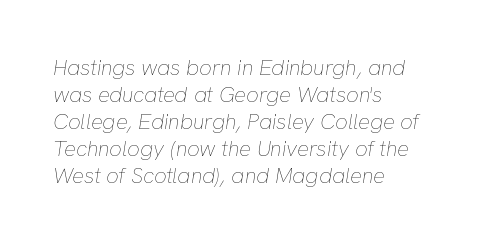
This rendering uses left alignment, leaving the right contour irregular. Caption: standard tracking, unaltered. This is oblique type, the kind used for emphasis or titles. Letters rest on an invisible, unmarked baseline. No heavy texture on the line: the type isn't bold.
